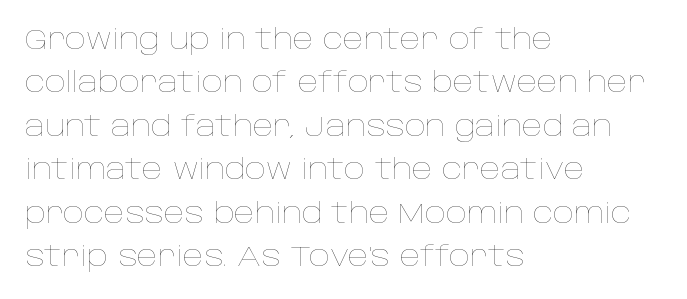
{"italic": "no", "bold": "no", "weight": "thin", "width": "normal", "stroke_contrast": "low", "x_height": "large", "monospaced": "no", "underline": "no", "align": "left", "line_spacing": "normal", "line_spacing_ratio": 1.5, "letter_spacing": "normal", "letter_spacing_em": 0.0, "glyph_px": 29}
